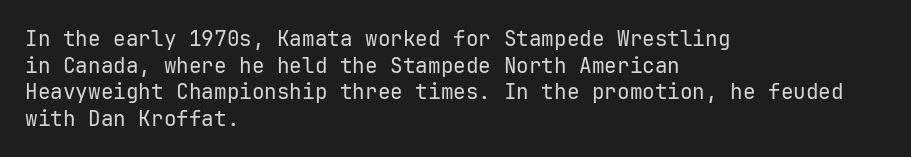
{"italic": "no", "bold": "no", "underline": "no", "align": "left", "line_spacing": "normal", "line_spacing_ratio": 1.27, "letter_spacing": "normal", "letter_spacing_em": 0.0, "glyph_px": 21}
